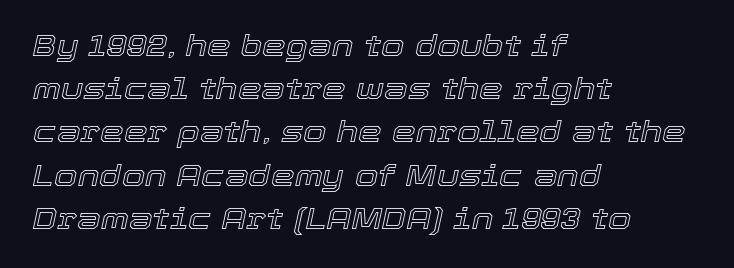
The image shows 30 px text type, italic (leaning right); set left-aligned, normal line spacing (1.44x), normal letter spacing, not underlined; a medium x-height.
